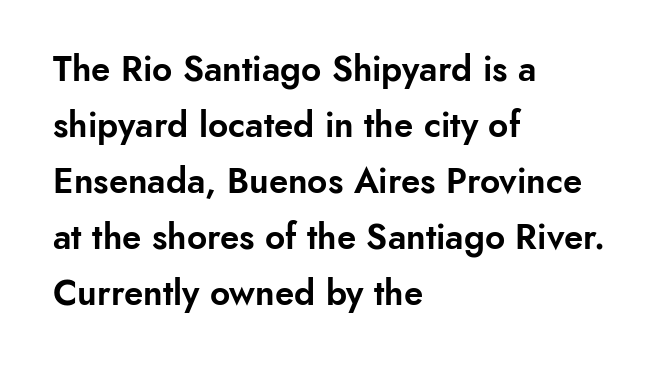
{"serif": "no", "italic": "no", "width": "normal", "stroke_contrast": "low", "x_height": "small", "monospaced": "no", "underline": "no", "align": "left", "line_spacing": "normal", "line_spacing_ratio": 1.6, "letter_spacing": "normal", "letter_spacing_em": 0.0, "glyph_px": 35}
